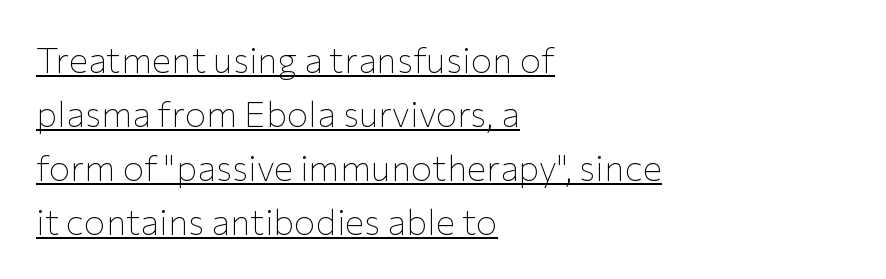
Q: Is the text bold? A: No.
Q: Is the text italic (slanted)? A: No, it is upright.
Q: Is the typeface a serif or a sans-serif typeface? A: Sans-serif.
Q: Is the text underlined? A: Yes.
Q: How is the paragraph aligned? A: Left-aligned.
Q: Is the spacing between letters normal or unusually wide? A: Normal.
Q: Is the spacing between lines tight, normal or loose? A: Normal.
Q: Width (condensed, normal, or wide)? A: Normal.
Q: Stroke contrast? A: Low.
Q: x-height? A: Medium.
Q: Monospaced? A: No.
